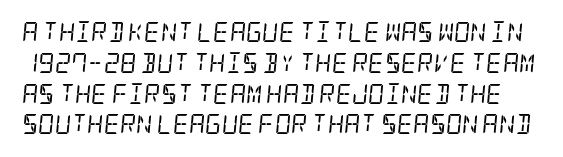
Evenly set lines give the paragraph a standard silhouette. Clear beneath every line of the passage. The passage shown has conventional tracking throughout. Slanted lettering throughout. Is the type heavy? It reads as light-to-regular instead.
